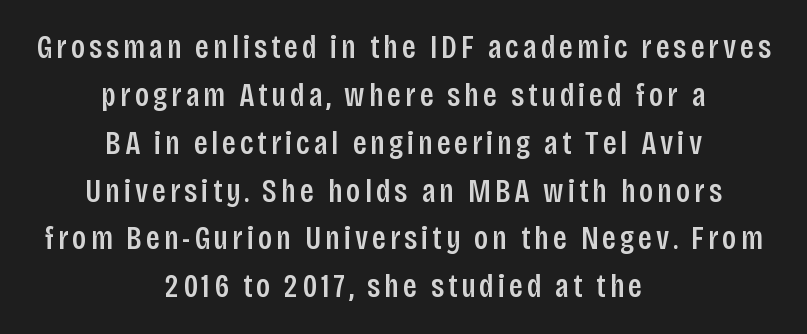
{"serif": "no", "italic": "no", "width": "condensed", "stroke_contrast": "low", "x_height": "large", "monospaced": "no", "underline": "no", "align": "center", "line_spacing": "normal", "line_spacing_ratio": 1.45, "glyph_px": 33}
